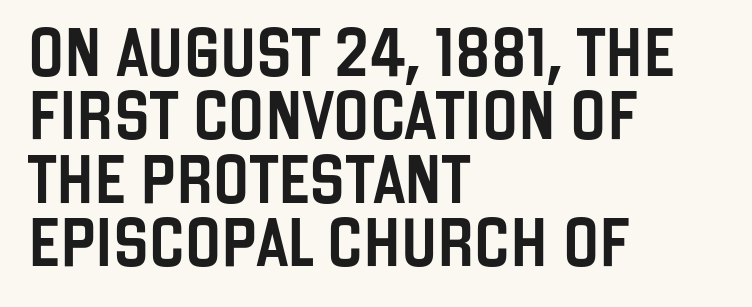
{"serif": "no", "italic": "no", "width": "condensed", "stroke_contrast": "low", "x_height": "large", "monospaced": "no", "underline": "no", "align": "left", "line_spacing": "normal", "line_spacing_ratio": 1.32, "letter_spacing": "normal", "letter_spacing_em": 0.0, "glyph_px": 48}
